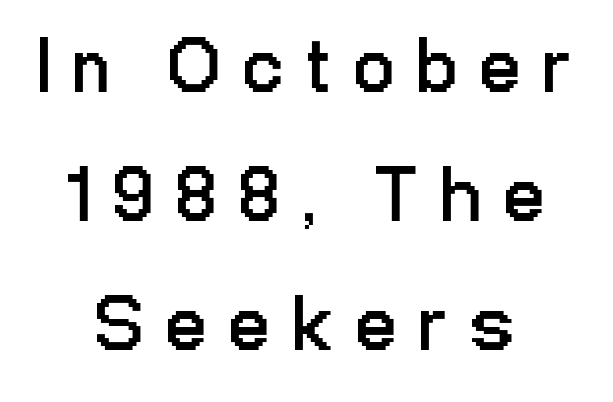
The tracking reads as deliberately expanded to a designer's eye. To sum up the face: it is a sans, with no serifs. Vertically, the passage feels balanced, rows spaced as you'd expect. Note the varied advance widths — an 'i' is clearly narrower than an 'm'. Quick note: underline off.
